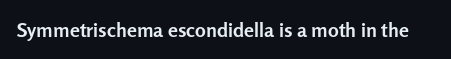
The rendering keeps characters at their native spacing. Underlining? Definitely not there. Nope, not italic — everything's standing straight. Set as a true bold cut, around the 700 mark.
